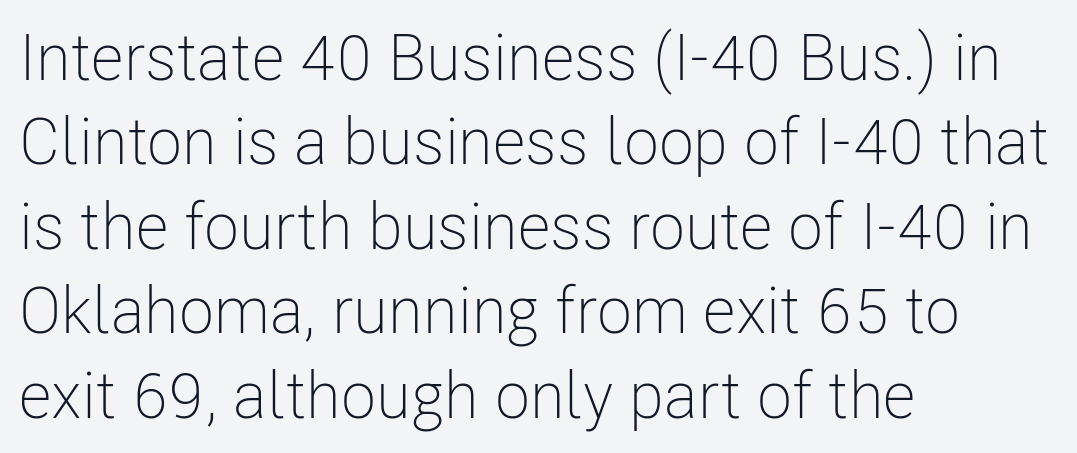
A normal amount of white space separates one row of letters from the next. Compared with a centered layout, this one pins lines to the left instead. The font is comparable to plain body text, perhaps lighter. No feet cap the strokes, marking this as sans-serif type. The letters stand upright; this is a roman face.
